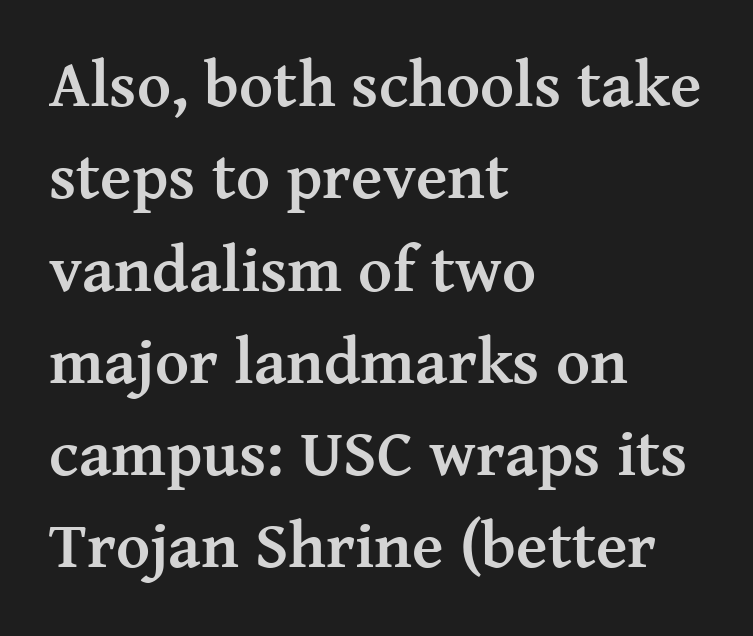
{"serif": "yes", "italic": "no", "bold": "yes", "weight": "semibold", "width": "normal", "stroke_contrast": "medium", "x_height": "medium", "monospaced": "no", "underline": "no", "align": "left", "line_spacing": "normal", "line_spacing_ratio": 1.42, "letter_spacing": "normal", "letter_spacing_em": 0.0, "glyph_px": 65}
